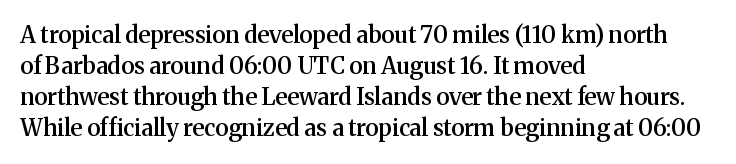
Q: Is the text bold? A: Semi-bold.
Q: Is the text italic (slanted)? A: No, it is upright.
Q: Is the text underlined? A: No.
Q: How is the paragraph aligned? A: Left-aligned.
Q: Is the spacing between letters normal or unusually wide? A: Normal.
Q: Is the spacing between lines tight, normal or loose? A: Normal.
